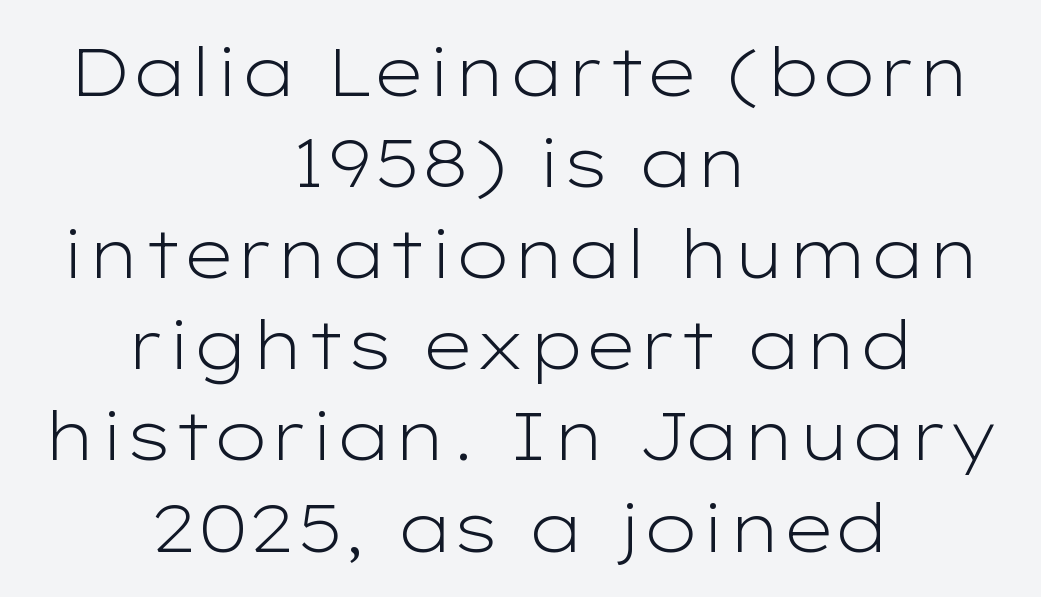
The image shows 68 px light, wide sans-serif type, upright; set centered, normal line spacing (1.34x), normal letter spacing, not underlined; low stroke contrast and a medium x-height.
